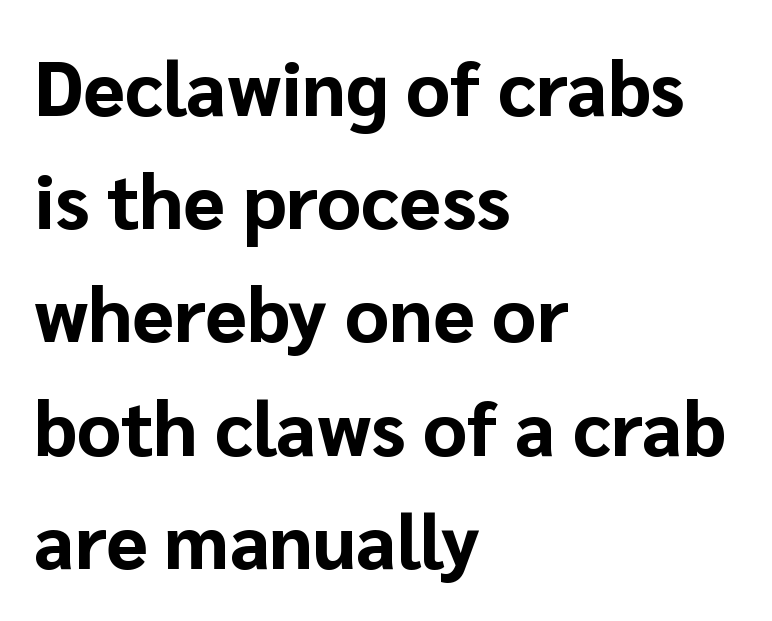
{"serif": "no", "italic": "no", "bold": "yes", "weight": "bold", "width": "normal", "stroke_contrast": "low", "x_height": "medium", "monospaced": "no", "underline": "no", "align": "left", "line_spacing": "normal", "line_spacing_ratio": 1.49, "letter_spacing": "normal", "letter_spacing_em": 0.0, "glyph_px": 76}
